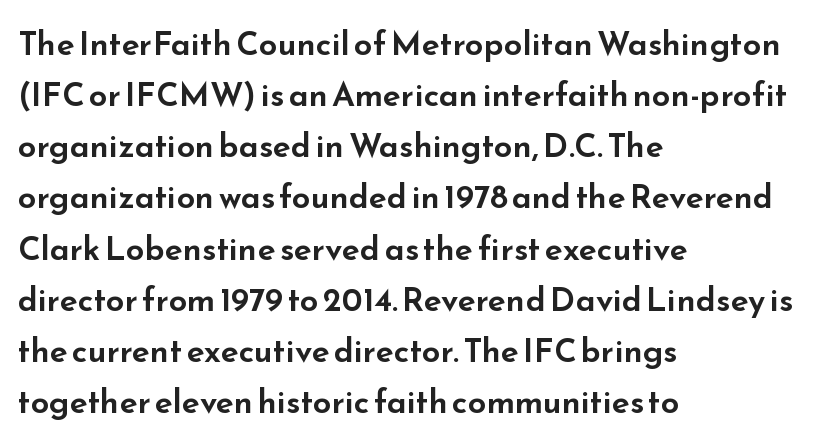
{"serif": "no", "italic": "no", "width": "wide", "stroke_contrast": "low", "x_height": "small", "monospaced": "no", "underline": "no", "align": "left", "line_spacing": "normal", "line_spacing_ratio": 1.55, "letter_spacing": "normal", "letter_spacing_em": 0.0, "glyph_px": 33}
